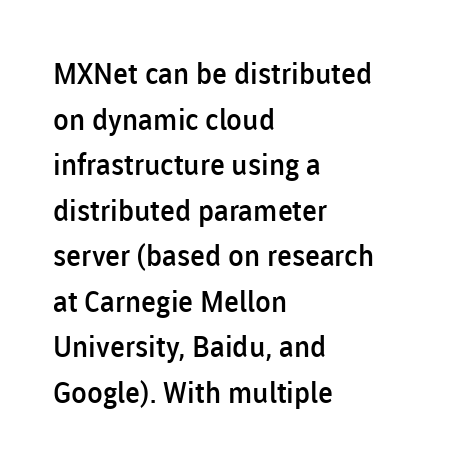
Q: Is the text bold? A: Semi-bold.
Q: Is the text italic (slanted)? A: No, it is upright.
Q: Is the typeface a serif or a sans-serif typeface? A: Sans-serif.
Q: Is the text underlined? A: No.
Q: How is the paragraph aligned? A: Left-aligned.
Q: Is the spacing between letters normal or unusually wide? A: Normal.
Q: Is the spacing between lines tight, normal or loose? A: Normal.
Q: Width (condensed, normal, or wide)? A: Normal.
Q: Stroke contrast? A: Low.
Q: x-height? A: Medium.
Q: Monospaced? A: No.
